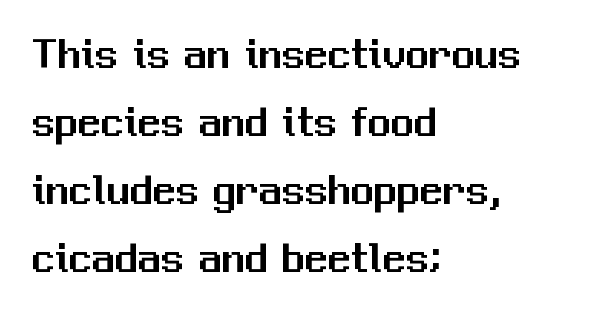
Q: Is the text italic (slanted)? A: No, it is upright.
Q: Is the typeface a serif or a sans-serif typeface? A: Sans-serif.
Q: Is the text underlined? A: No.
Q: How is the paragraph aligned? A: Left-aligned.
Q: Is the spacing between letters normal or unusually wide? A: Normal.
Q: Is the spacing between lines tight, normal or loose? A: Normal.
Q: Width (condensed, normal, or wide)? A: Normal.
Q: Stroke contrast? A: Medium.
Q: x-height? A: Medium.
Q: Monospaced? A: No.
